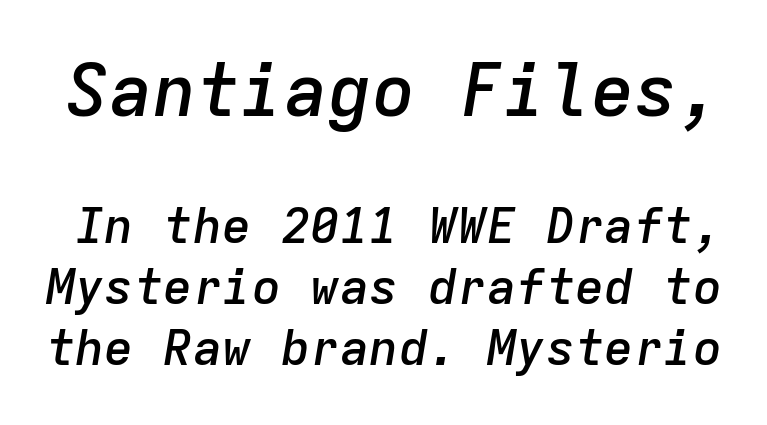
The line texture is even and compact thanks to regular tracking. The rendering shrinks the type as you move from the upper chunk to the lower. Quick note: interline space is typical. Has an underline been added? It has not.
